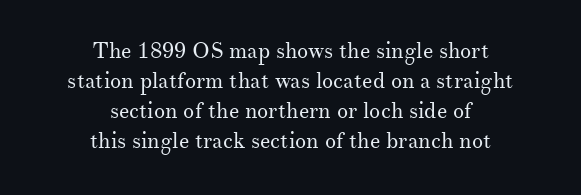
The image shows 22 px text type, upright; set centered, normal line spacing (1.36x), normal letter spacing, not underlined.
